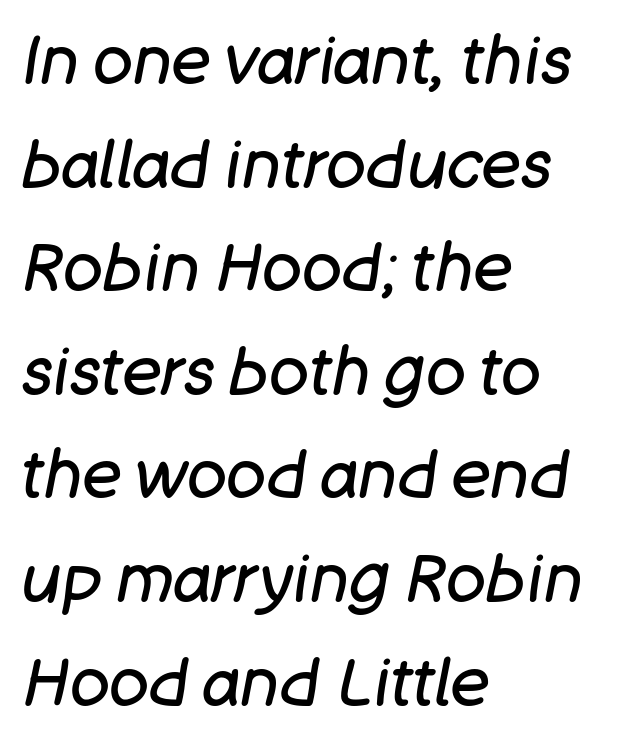
The image shows 66 px regular-weight type, italic (leaning right); set left-aligned, normal line spacing (1.57x), normal letter spacing, not underlined; low stroke contrast and a large x-height.
